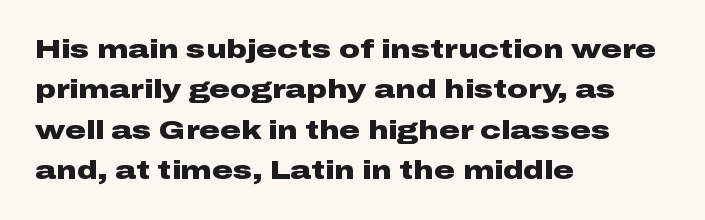
A classic flush-left, rag-right setting is used for this passage. Rows of type keep a routine distance in the vertical direction. Descenders are the only things crossing below the line. The strokes are fattened all the way to bold. Tracking value appears to be zero — textbook default spacing.
